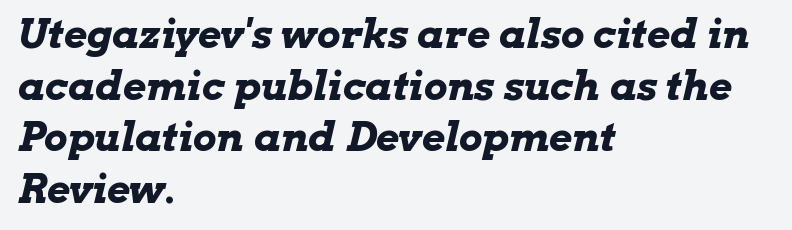
Q: Is the text bold? A: Yes.
Q: Is the text italic (slanted)? A: Yes, it leans right by about 13 degrees.
Q: Is the text underlined? A: No.
Q: How is the paragraph aligned? A: Left-aligned.
Q: Is the spacing between letters normal or unusually wide? A: Normal.
Q: Is the spacing between lines tight, normal or loose? A: Normal.
Q: Width (condensed, normal, or wide)? A: Wide.
Q: Stroke contrast? A: Low.
Q: x-height? A: Medium.
Q: Monospaced? A: No.
